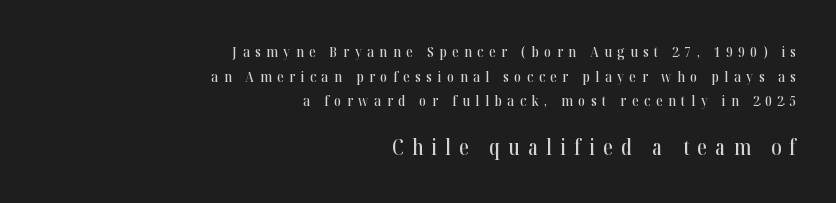
Q: Is the text italic (slanted)? A: No, it is upright.
Q: Is the text underlined? A: No.
Q: How is the paragraph aligned? A: Right-aligned.
Q: Is the spacing between letters normal or unusually wide? A: Unusually wide.
Q: Is the spacing between lines tight, normal or loose? A: Normal.
Q: Which block of text is set in a larger size, the first (top) or the second (bottom)? A: The second (bottom) one.
